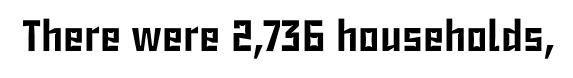
Q: Is the text italic (slanted)? A: No, it is upright.
Q: Is the typeface a serif or a sans-serif typeface? A: Sans-serif.
Q: Is the text underlined? A: No.
Q: Is the spacing between letters normal or unusually wide? A: Normal.
Q: Width (condensed, normal, or wide)? A: Condensed.
Q: Stroke contrast? A: Low.
Q: x-height? A: Medium.
Q: Monospaced? A: No.
